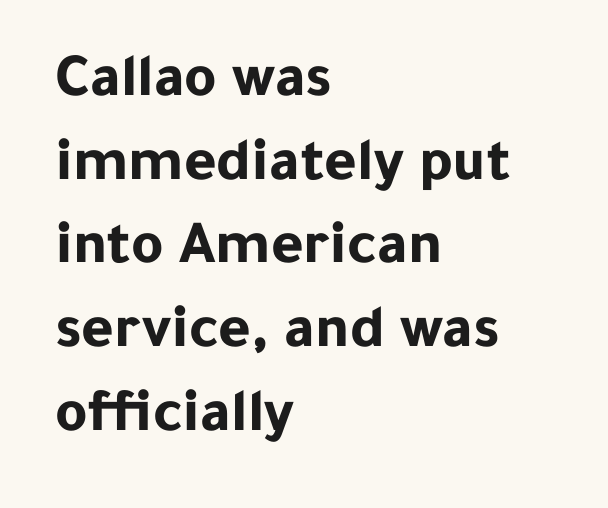
The image shows 62 px bold sans-serif type, upright; set left-aligned, normal line spacing (1.35x), normal letter spacing, not underlined; low stroke contrast and a medium x-height.
